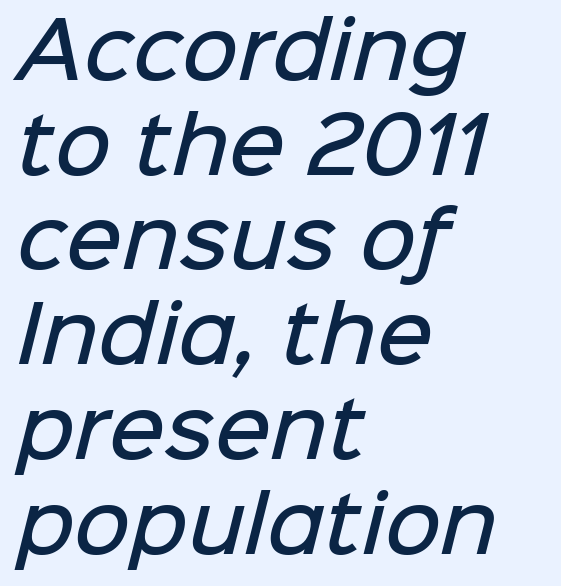
Glance below the letters and you will spot only blank space. This sample has the flowing, uneven cadence of proportional lettering. Classification — sans serif. No extra tracking has been applied to these lines.
